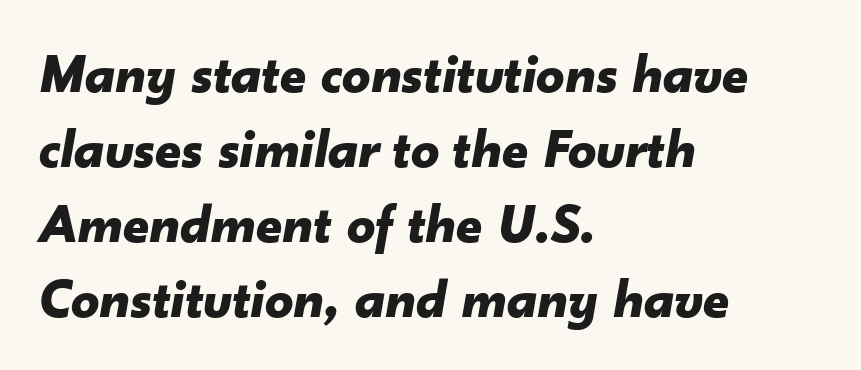
Character widths vary here, with narrow letters taking less room than wide ones. Short and long lines alike share a common starting point at left. Every character sits at an angle, as italics do. Observe the ordinary spacing: letters are neighbours, not strangers. Regarding leading, the lines here are spaced in the standard way.
